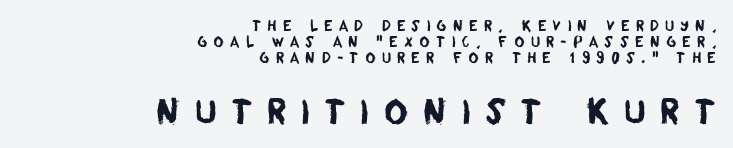
Q: Is the typeface a serif or a sans-serif typeface? A: Sans-serif.
Q: Is the text underlined? A: No.
Q: How is the paragraph aligned? A: Right-aligned.
Q: Is the spacing between letters normal or unusually wide? A: Unusually wide.
Q: Which block of text is set in a larger size, the first (top) or the second (bottom)? A: The second (bottom) one.
Q: Width (condensed, normal, or wide)? A: Normal.
Q: Stroke contrast? A: Low.
Q: x-height? A: Large.
Q: Monospaced? A: No.
